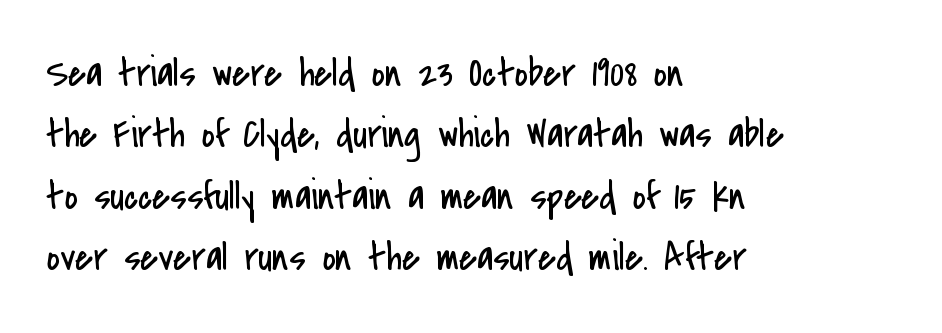
Q: Is the text bold? A: No.
Q: Is the text italic (slanted)? A: No, it is upright.
Q: Is the typeface a serif or a sans-serif typeface? A: Sans-serif.
Q: Is the text underlined? A: No.
Q: How is the paragraph aligned? A: Left-aligned.
Q: Is the spacing between letters normal or unusually wide? A: Normal.
Q: Is the spacing between lines tight, normal or loose? A: Normal.
Q: Width (condensed, normal, or wide)? A: Condensed.
Q: Stroke contrast? A: Low.
Q: x-height? A: Small.
Q: Monospaced? A: No.
